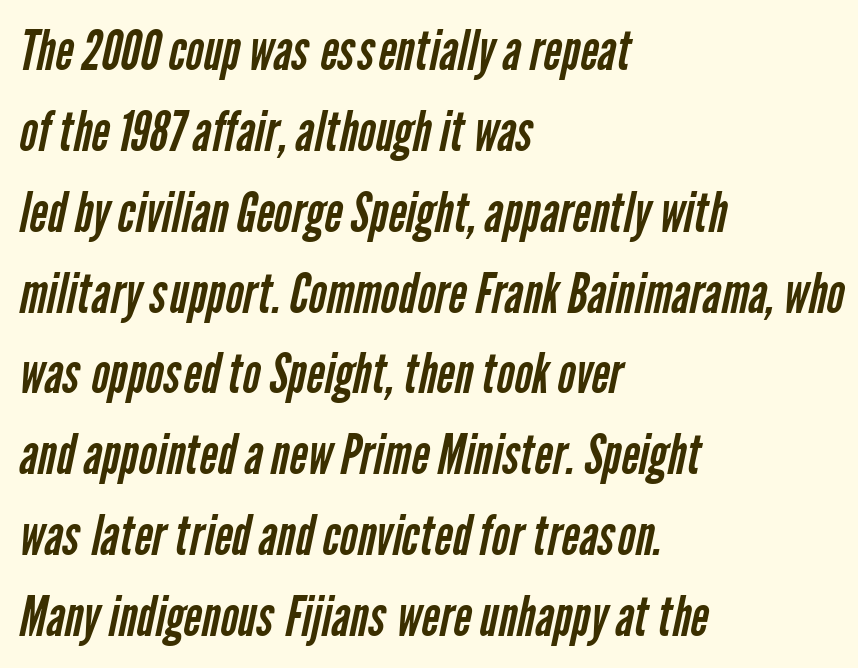
The image shows 55 px regular-weight, condensed sans-serif type; set left-aligned, normal line spacing (1.47x), normal letter spacing, not underlined; low stroke contrast and a medium x-height.
